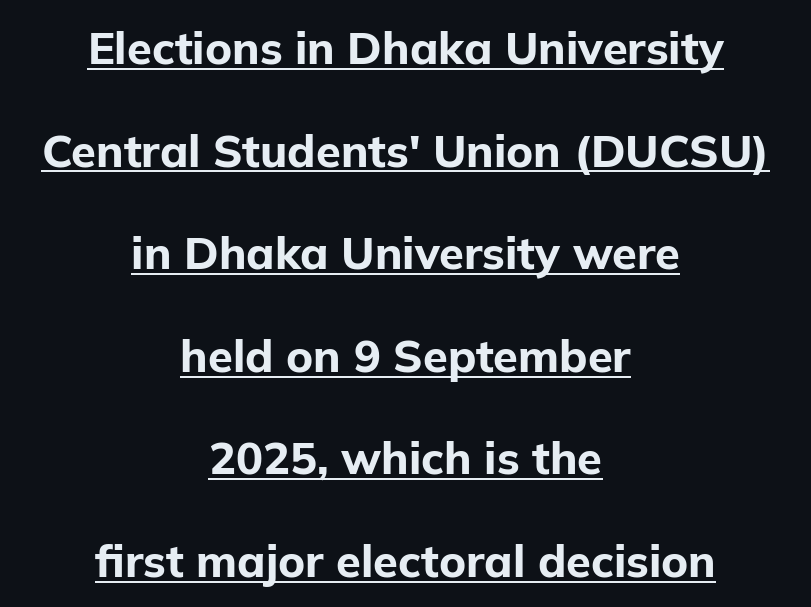
The passage is arranged like a title page — every line centered. The vertical gap from one line to the next is large. Do the characters align in a grid? No, the font is proportional. Quick note: not italic, upright.
